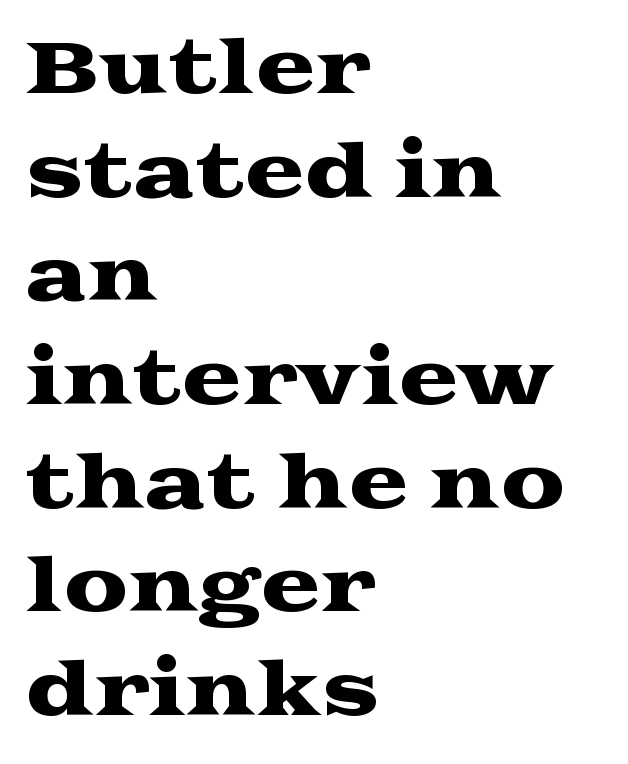
The image shows 72 px wide serif type, upright; set left-aligned, normal line spacing (1.44x), normal letter spacing, not underlined; medium stroke contrast and a medium x-height.
